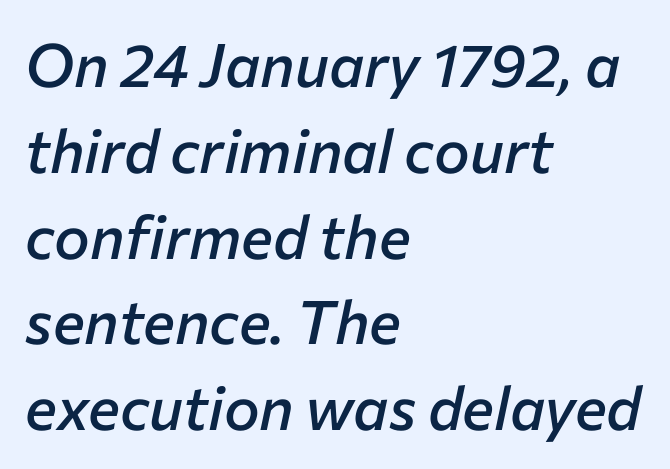
No extra tracking has been applied to these lines. The passage shown leans; its letterforms are oblique. This block has exactly the height ordinary leading produces. Horizontally, the lines are justified to the leading edge only.
